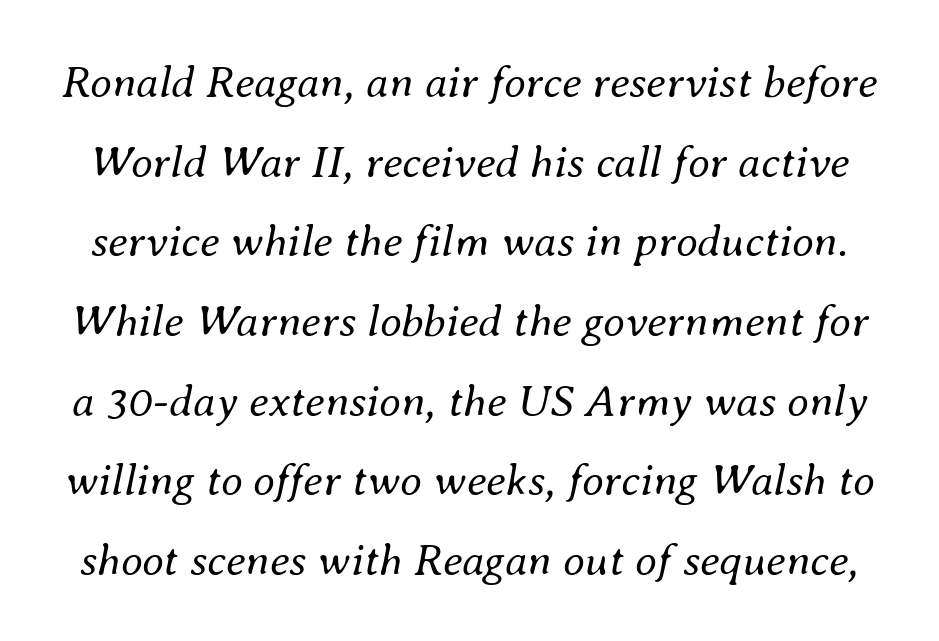
The image shows 45 px regular-weight type, italic (leaning right); set line spacing 1.77x, normal letter spacing, not underlined; medium stroke contrast and a small x-height.
